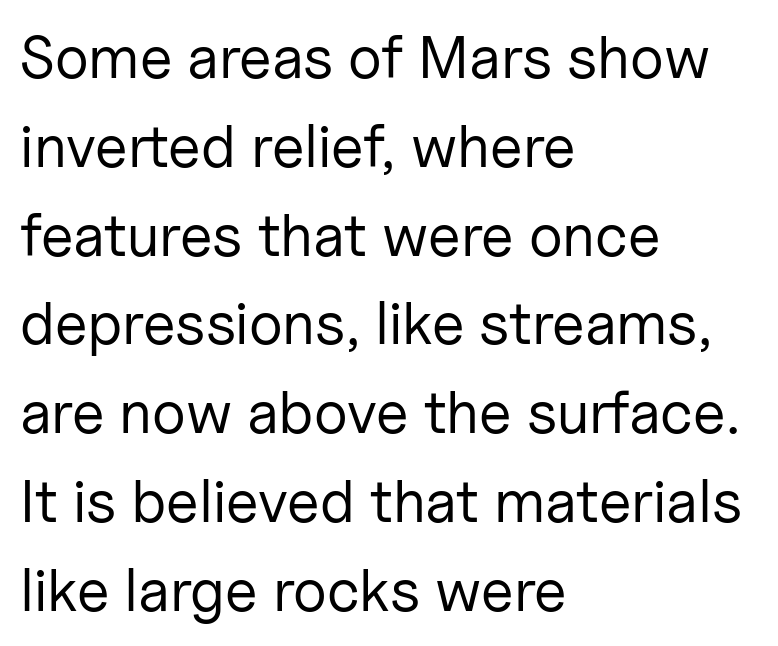
{"serif": "no", "italic": "no", "bold": "no", "weight": "regular", "width": "normal", "stroke_contrast": "low", "x_height": "medium", "monospaced": "no", "underline": "no", "align": "left", "line_spacing": "normal", "line_spacing_ratio": 1.48, "letter_spacing": "normal", "letter_spacing_em": 0.0, "glyph_px": 60}
